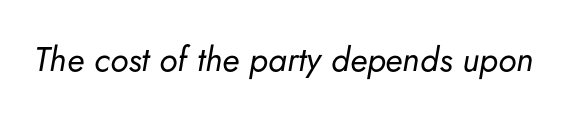
The image shows 34 px regular-weight type, italic (leaning right); set normal letter spacing, not underlined; low stroke contrast and a small x-height.
